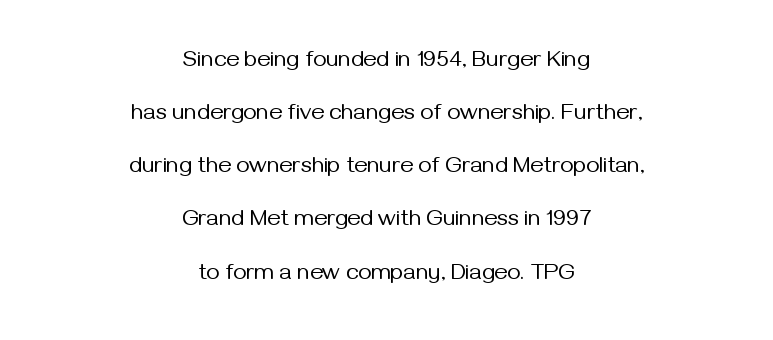
How would I describe the line gaps? Wide and relaxed. The lines in this sample share a center point and differ in where they start and stop. Descenders hang freely into open space. Rendered with straight, roman letterforms.
